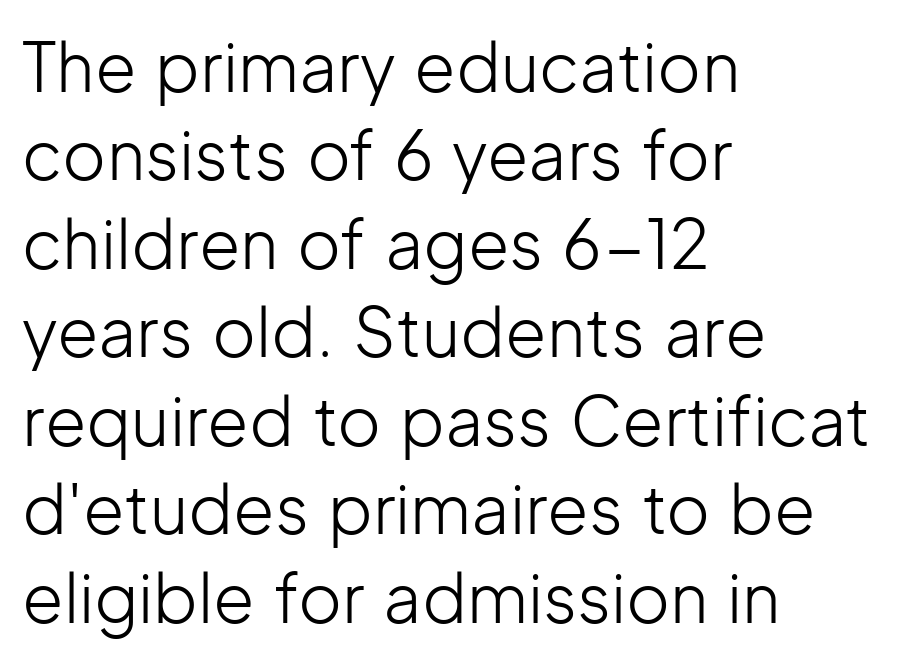
Q: Is the text bold? A: No.
Q: Is the text italic (slanted)? A: No, it is upright.
Q: Is the typeface a serif or a sans-serif typeface? A: Sans-serif.
Q: Is the text underlined? A: No.
Q: How is the paragraph aligned? A: Left-aligned.
Q: Is the spacing between letters normal or unusually wide? A: Normal.
Q: Is the spacing between lines tight, normal or loose? A: Normal.
Q: Width (condensed, normal, or wide)? A: Normal.
Q: Stroke contrast? A: Low.
Q: x-height? A: Medium.
Q: Monospaced? A: No.
